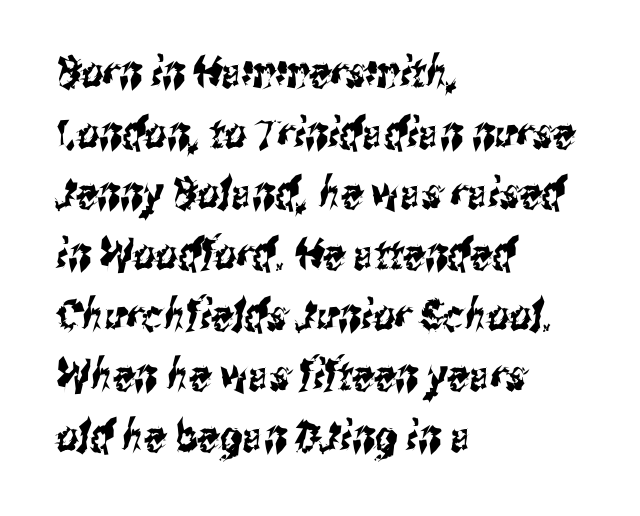
Type style note: lacks serifs. This sample keeps an unexceptional amount of space between lines. A typesetter would call this proportional, since set widths differ per character. All the whitespace from short lines collects on the right. Tracking here is standard; glyphs follow each other at the usual distance. The space directly below the letters is spotless.
